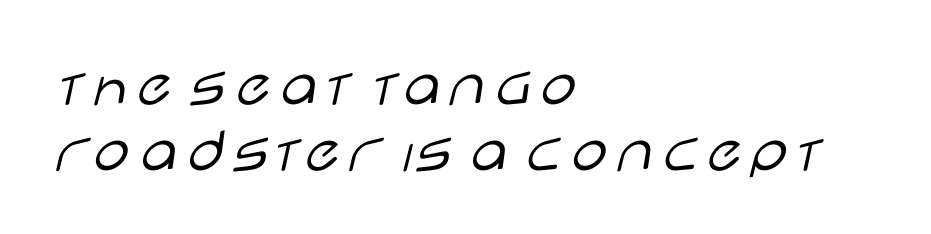
The image shows 65 px light, wide sans-serif type; set left-aligned, tight line spacing (1.02x), normal letter spacing, not underlined; low stroke contrast and a large x-height.
